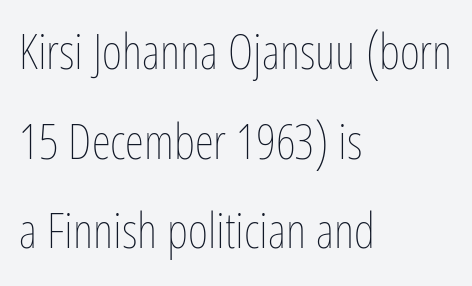
Q: Is the text bold? A: No.
Q: Is the text italic (slanted)? A: No, it is upright.
Q: Is the text underlined? A: No.
Q: How is the paragraph aligned? A: Left-aligned.
Q: Is the spacing between letters normal or unusually wide? A: Normal.
Q: Width (condensed, normal, or wide)? A: Condensed.
Q: Stroke contrast? A: Low.
Q: x-height? A: Medium.
Q: Monospaced? A: No.
